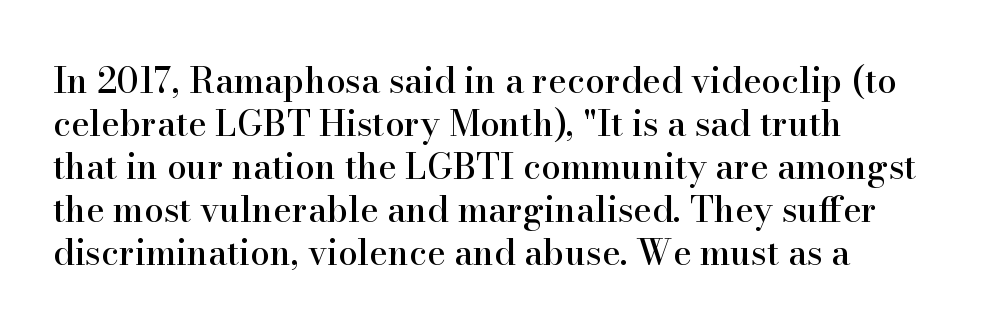
Q: Is the text italic (slanted)? A: No, it is upright.
Q: Is the typeface a serif or a sans-serif typeface? A: Serif.
Q: Is the text underlined? A: No.
Q: How is the paragraph aligned? A: Left-aligned.
Q: Is the spacing between letters normal or unusually wide? A: Normal.
Q: Width (condensed, normal, or wide)? A: Normal.
Q: Stroke contrast? A: High.
Q: x-height? A: Small.
Q: Monospaced? A: No.
